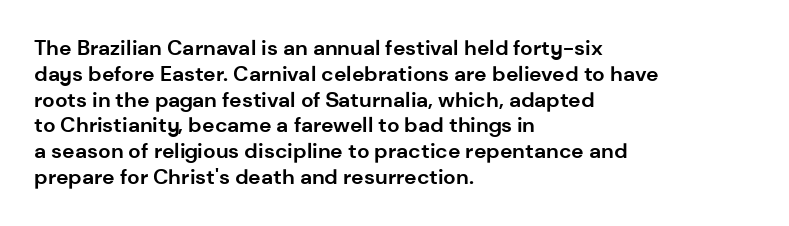
The letters stand upright; this is a roman face. Every row of glyphs begins at an identical x-position on the left. Between one letter and the next there's only the usual sliver of space. Caption: bold face, heavy strokes.
